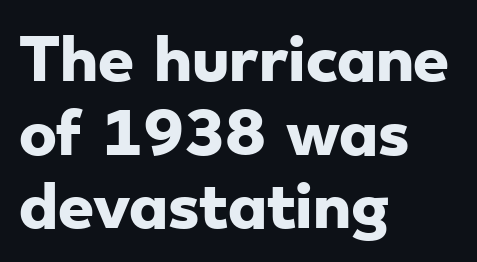
The image shows 57 px heavy, wide sans-serif type; set left-aligned, normal line spacing (1.29x), normal letter spacing, not underlined; low stroke contrast and a small x-height.
